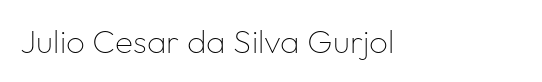
The image shows 33 px thin sans-serif type, upright; set left-aligned, normal letter spacing, not underlined; low stroke contrast and a medium x-height.
